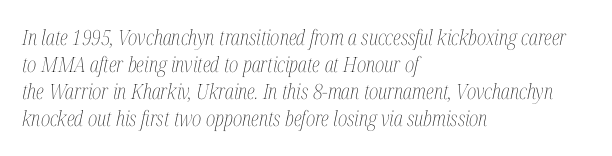
Q: Is the text bold? A: No.
Q: Is the text italic (slanted)? A: Yes, it leans right by about 12 degrees.
Q: Is the text underlined? A: No.
Q: How is the paragraph aligned? A: Left-aligned.
Q: Is the spacing between letters normal or unusually wide? A: Normal.
Q: Is the spacing between lines tight, normal or loose? A: Normal.
